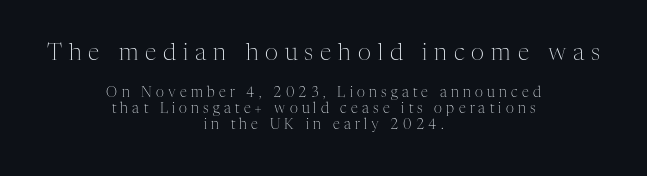
The line-height multiplier appears low, near solid setting. The passage shown is not underscored anywhere. Top chunk: large. Bottom chunk: small. These glyphs show unthickened strokes, regular width or finer. The line texture is sparse and dotted thanks to wide tracking. Casual observation: everything's sitting right in the middle.
